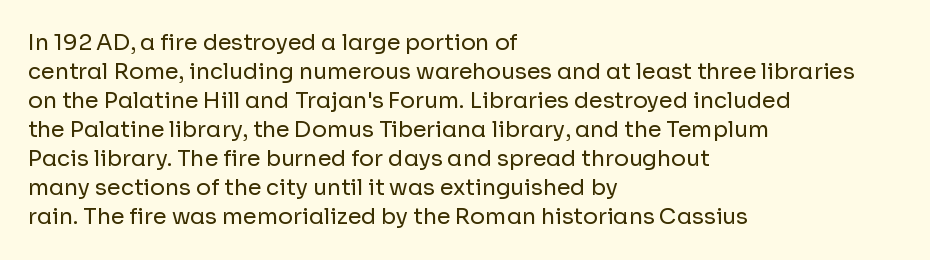
{"italic": "no", "bold": "no", "underline": "no", "align": "left", "line_spacing": "normal", "line_spacing_ratio": 1.32, "letter_spacing": "normal", "letter_spacing_em": 0.0, "glyph_px": 22}
